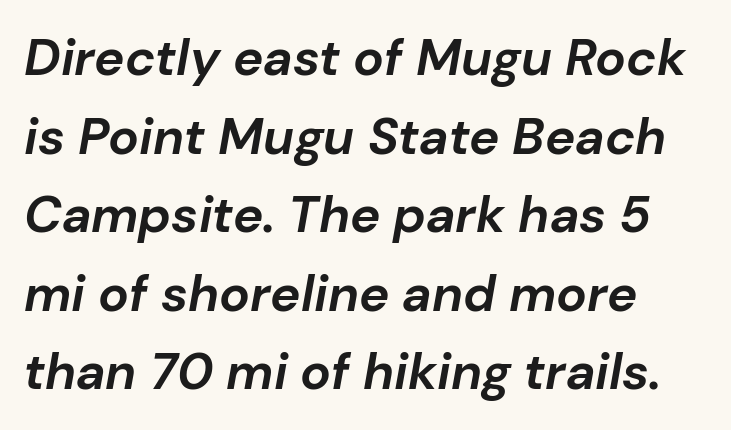
The image shows 51 px bold type, italic (leaning right); set left-aligned, normal line spacing (1.54x), normal letter spacing, not underlined; low stroke contrast and a medium x-height.
